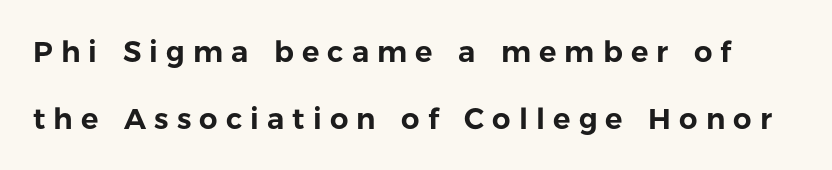
Q: Is the text italic (slanted)? A: No, it is upright.
Q: Is the typeface a serif or a sans-serif typeface? A: Sans-serif.
Q: Is the text underlined? A: No.
Q: Is the spacing between letters normal or unusually wide? A: Unusually wide.
Q: Is the spacing between lines tight, normal or loose? A: Loose.
Q: Width (condensed, normal, or wide)? A: Normal.
Q: Stroke contrast? A: Low.
Q: x-height? A: Medium.
Q: Monospaced? A: No.
